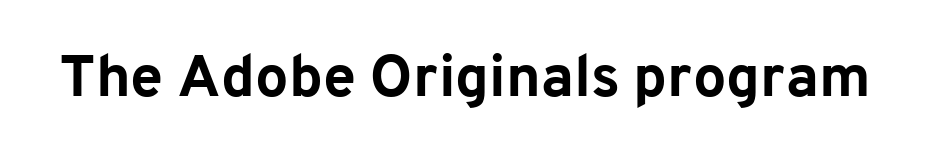
The zone under the glyphs is completely vacant. The designer went with a sans here, leaving each stem footless. A full-strength bold gives these letters their thick strokes. Is there any slant? The stems are plumb. You could not count columns in this text — the font is proportionally spaced.
